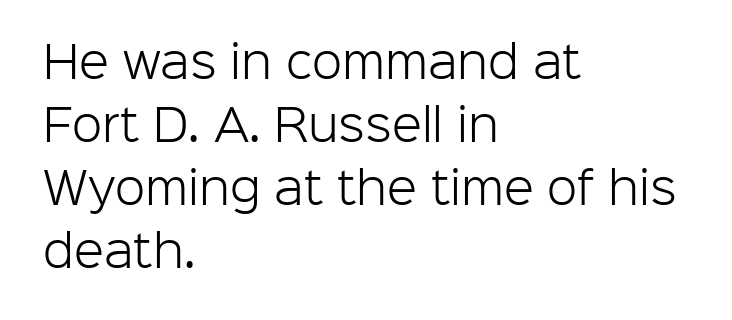
The image shows 44 px light sans-serif type, upright; set left-aligned, normal line spacing (1.43x), normal letter spacing, not underlined; low stroke contrast and a medium x-height.
